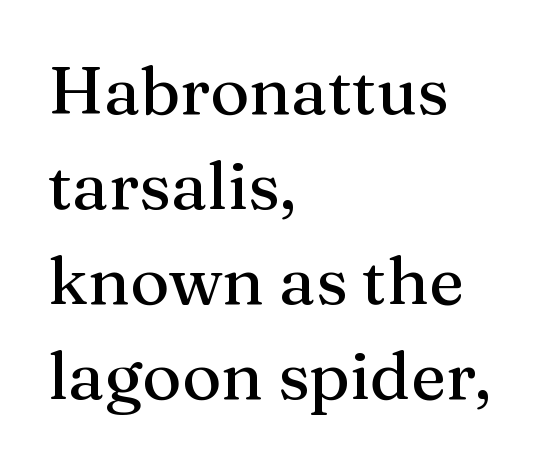
The image shows 67 px serif type, upright; set left-aligned, normal line spacing (1.42x), normal letter spacing, not underlined; medium stroke contrast and a medium x-height.
